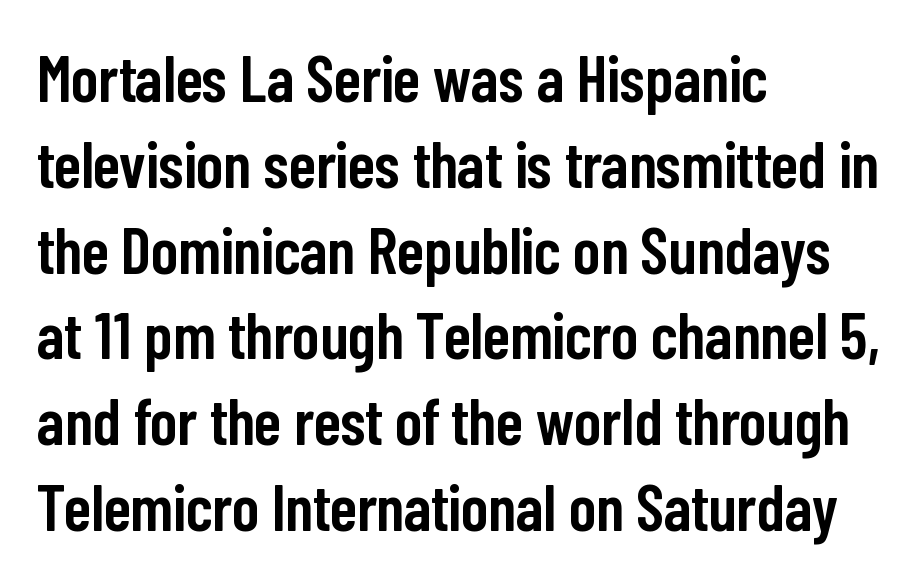
Q: Is the text bold? A: Semi-bold.
Q: Is the text italic (slanted)? A: No, it is upright.
Q: Is the typeface a serif or a sans-serif typeface? A: Sans-serif.
Q: Is the text underlined? A: No.
Q: How is the paragraph aligned? A: Left-aligned.
Q: Is the spacing between letters normal or unusually wide? A: Normal.
Q: Is the spacing between lines tight, normal or loose? A: Normal.
Q: Width (condensed, normal, or wide)? A: Condensed.
Q: Stroke contrast? A: Low.
Q: x-height? A: Medium.
Q: Monospaced? A: No.
